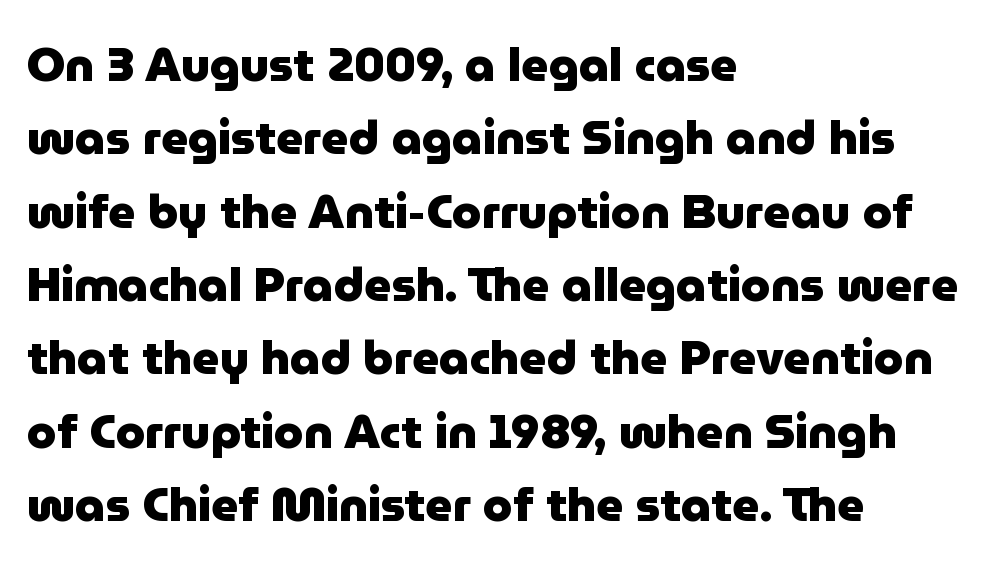
Q: Is the text bold? A: Yes.
Q: Is the text italic (slanted)? A: No, it is upright.
Q: Is the typeface a serif or a sans-serif typeface? A: Sans-serif.
Q: Is the text underlined? A: No.
Q: How is the paragraph aligned? A: Left-aligned.
Q: Is the spacing between letters normal or unusually wide? A: Normal.
Q: Is the spacing between lines tight, normal or loose? A: Normal.
Q: Width (condensed, normal, or wide)? A: Normal.
Q: Stroke contrast? A: Low.
Q: x-height? A: Medium.
Q: Monospaced? A: No.
